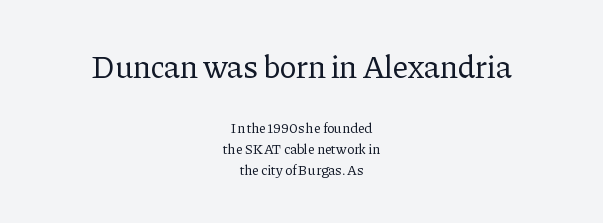
The image shows 32 px regular-weight serif type, upright; set centered, normal line spacing (1.53x), normal letter spacing, not underlined; the first (top) block is 2.29x larger; low stroke contrast and a medium x-height.
